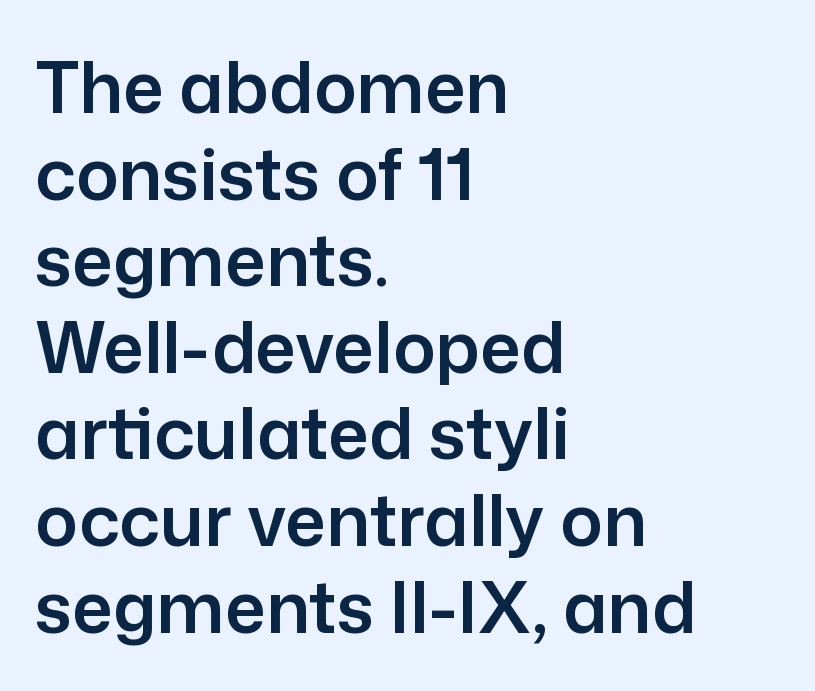
Q: Is the text italic (slanted)? A: No, it is upright.
Q: Is the typeface a serif or a sans-serif typeface? A: Sans-serif.
Q: Is the text underlined? A: No.
Q: How is the paragraph aligned? A: Left-aligned.
Q: Is the spacing between letters normal or unusually wide? A: Normal.
Q: Width (condensed, normal, or wide)? A: Normal.
Q: Stroke contrast? A: Low.
Q: x-height? A: Medium.
Q: Monospaced? A: No.
